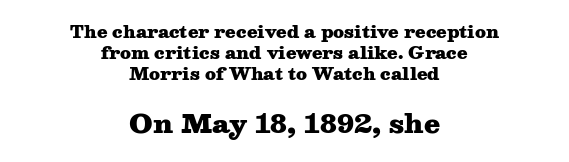
{"italic": "no", "bold": "yes", "underline": "no", "align": "center", "line_spacing_ratio": 1.24, "letter_spacing": "normal", "letter_spacing_em": 0.0, "larger_block": "second", "size_ratio": 1.53, "glyph_px": 26}
